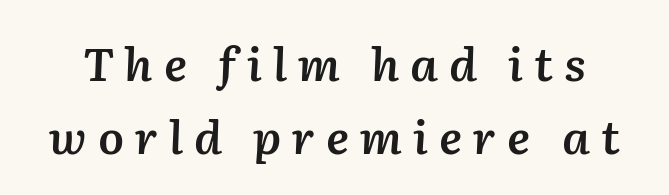
The image shows 46 px semibold type, italic (leaning right); set normal line spacing (1.58x), unusually wide letter spacing (+0.24 em), not underlined; medium stroke contrast and a medium x-height.
